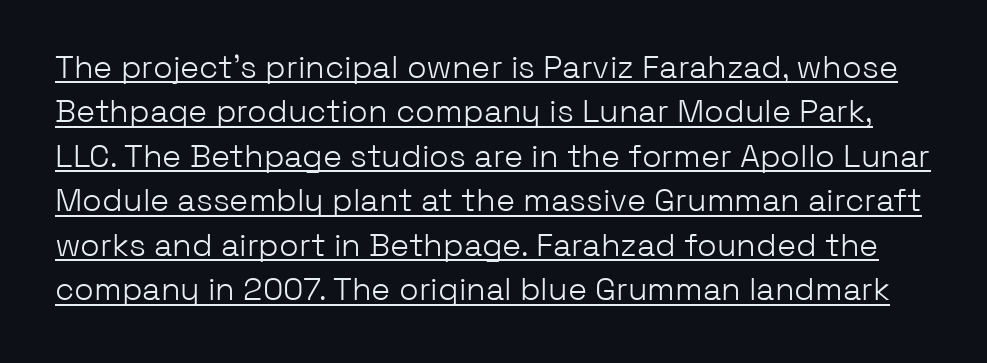
The image shows 32 px light sans-serif type, upright; set normal line spacing (1.39x), normal letter spacing, underlined; low stroke contrast and a medium x-height.
